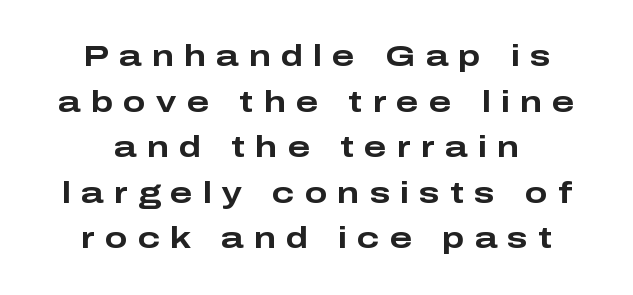
The image shows 30 px bold, wide sans-serif type, upright; set centered, normal line spacing (1.52x), unusually wide letter spacing (+0.34 em), not underlined; low stroke contrast and a medium x-height.
